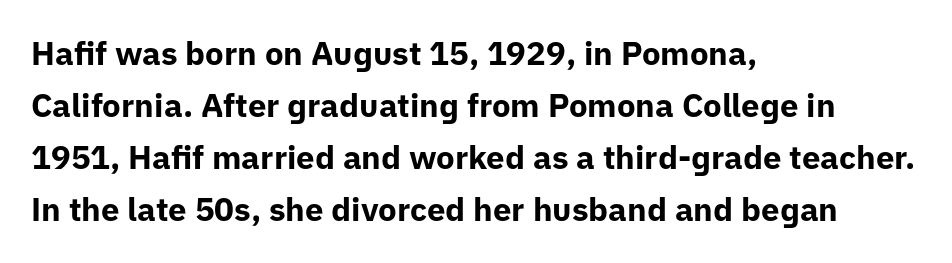
{"serif": "no", "italic": "no", "bold": "yes", "weight": "bold", "width": "normal", "stroke_contrast": "low", "x_height": "medium", "monospaced": "no", "underline": "no", "align": "left", "line_spacing": "normal", "line_spacing_ratio": 1.58, "letter_spacing": "normal", "letter_spacing_em": 0.0, "glyph_px": 33}
